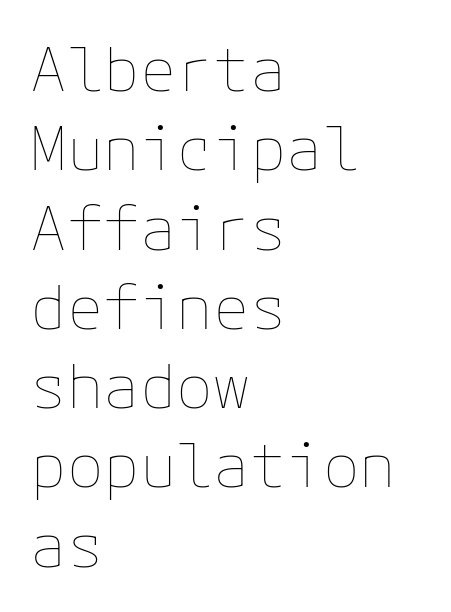
{"italic": "no", "bold": "no", "weight": "thin", "width": "normal", "stroke_contrast": "low", "x_height": "medium", "underline": "no", "align": "left", "line_spacing": "normal", "line_spacing_ratio": 1.3, "letter_spacing": "normal", "letter_spacing_em": 0.0, "glyph_px": 61}
